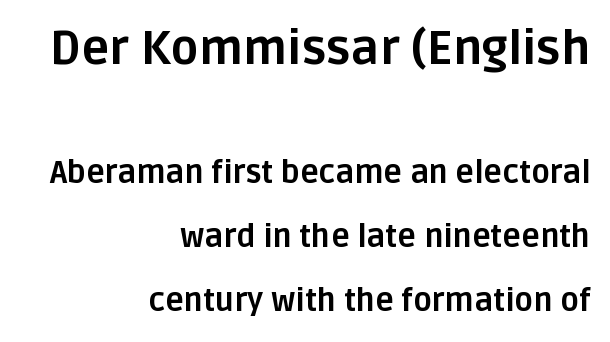
The passage shown is typed in a proportional face where columns would drift. Look at the tracking — it's just the regular setting, nothing added. A student would notice the top passage is typeset larger than what follows. The letters stand straight up with perfectly vertical stems. Vertically, the passage feels expansive, rows floating well apart. The font family rendered here belongs to the sans-serif group.
